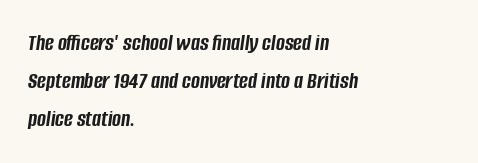
Q: Is the text bold? A: Yes.
Q: Is the text italic (slanted)? A: Yes, it leans right by about 8 degrees.
Q: Is the text underlined? A: No.
Q: How is the paragraph aligned? A: Left-aligned.
Q: Is the spacing between letters normal or unusually wide? A: Normal.
Q: Is the spacing between lines tight, normal or loose? A: Normal.
